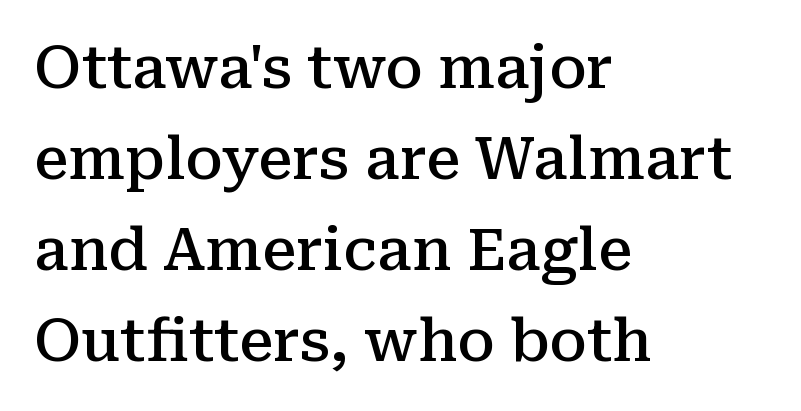
Glyph-to-glyph distance matches everyday printed text. Note the varied advance widths — an 'i' is clearly narrower than an 'm'. The glyphs are unaccompanied by any horizontal stroke below them. The letters stand straight up with perfectly vertical stems. What kind of face is this? One with serifs. Baseline-to-baseline distance is the conventional proportion of letter height.
